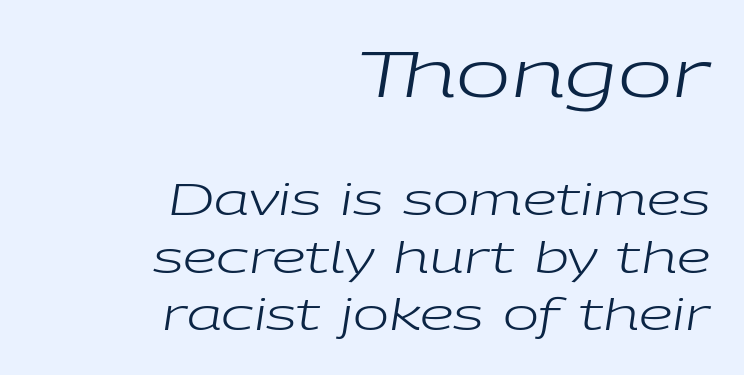
Q: Is the text bold? A: No.
Q: Is the text italic (slanted)? A: Yes, it leans right by about 9 degrees.
Q: Is the text underlined? A: No.
Q: How is the paragraph aligned? A: Right-aligned.
Q: Is the spacing between letters normal or unusually wide? A: Normal.
Q: Is the spacing between lines tight, normal or loose? A: Normal.
Q: Which block of text is set in a larger size, the first (top) or the second (bottom)? A: The first (top) one.
Q: Width (condensed, normal, or wide)? A: Wide.
Q: Stroke contrast? A: Low.
Q: x-height? A: Medium.
Q: Monospaced? A: No.
